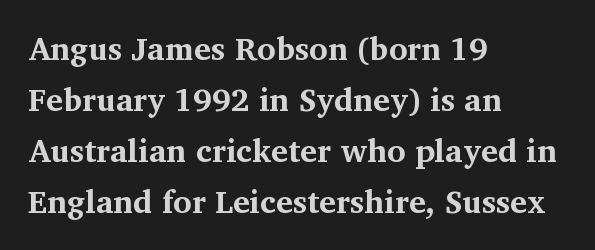
The image shows 32 px bold serif type, upright; set left-aligned, normal line spacing (1.59x), normal letter spacing, not underlined; medium stroke contrast and a medium x-height.
